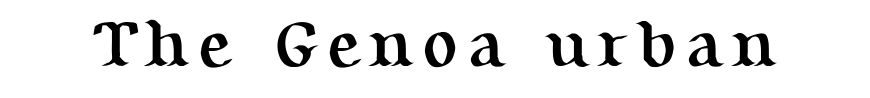
{"serif": "yes", "italic": "no", "bold": "yes", "weight": "semibold", "width": "normal", "stroke_contrast": "medium", "x_height": "medium", "monospaced": "no", "underline": "no", "glyph_px": 66}
